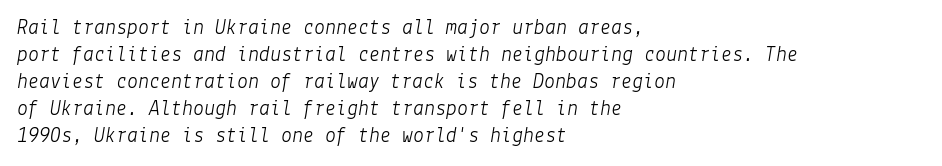
The image shows 22 px text type, italic (leaning right); set left-aligned, line spacing 1.23x, normal letter spacing, not underlined.
